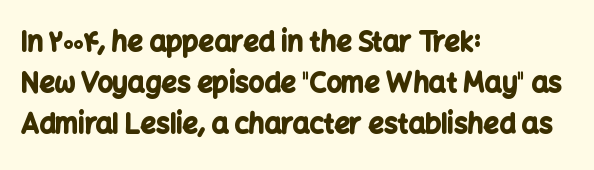
{"italic": "no", "bold": "yes", "underline": "no", "align": "left", "line_spacing": "normal", "line_spacing_ratio": 1.52, "letter_spacing": "normal", "letter_spacing_em": 0.0, "glyph_px": 27}
